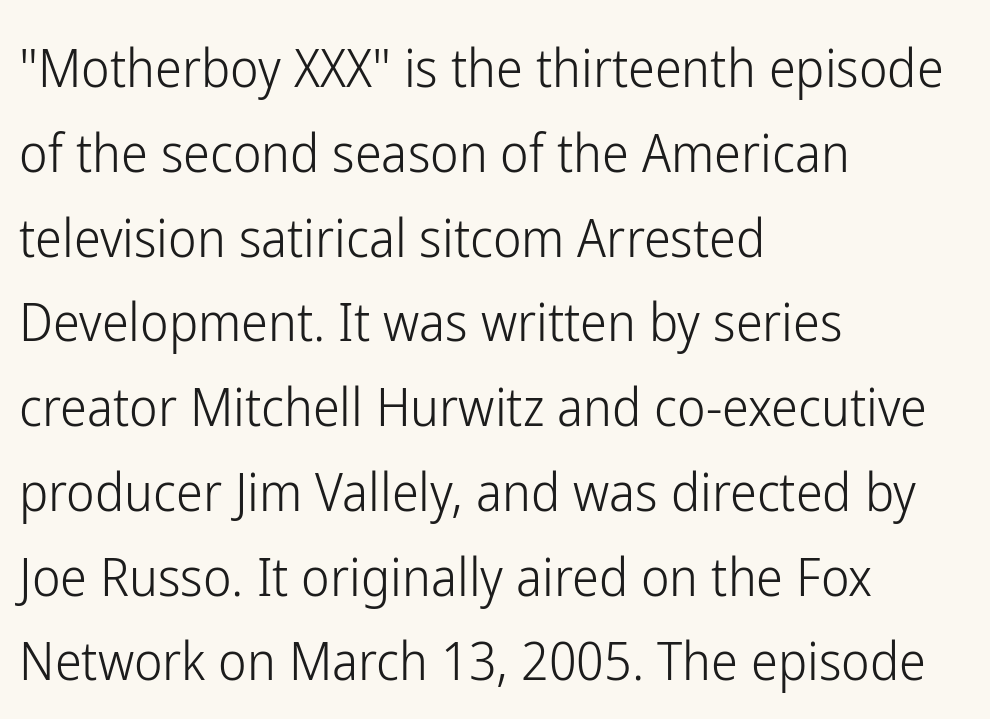
The image shows 54 px light, condensed sans-serif type, upright; set left-aligned, normal line spacing (1.57x), normal letter spacing, not underlined; low stroke contrast and a medium x-height.
